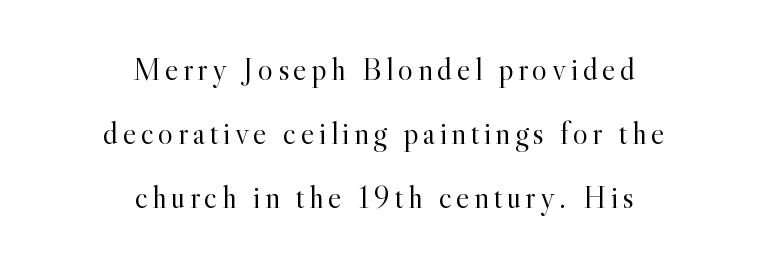
{"serif": "yes", "italic": "no", "bold": "no", "weight": "light", "width": "normal", "x_height": "small", "monospaced": "no", "underline": "no", "align": "center", "line_spacing": "loose", "line_spacing_ratio": 2.0, "glyph_px": 32}
